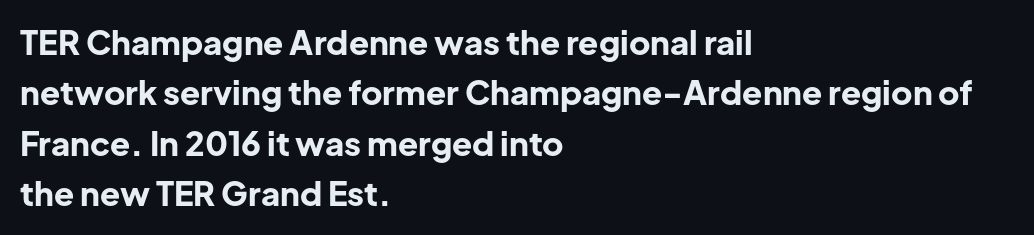
Tracking value appears to be zero — textbook default spacing. The rendering uses a moderate line-height, typical for paragraphs. This is the regular roman posture of the typeface. Nobody drew a line under any word here. Here the designer chose a conventional face with non-uniform glyph widths.
